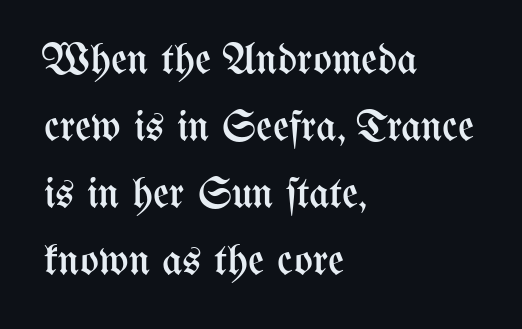
Type without underlining. Is this a fixed-width face? No — the glyphs have proportional, varying widths. Default kerning and tracking; the words read as compact shapes. This sample keeps an unexceptional amount of space between lines. Visually the block forms a straight wall on the left and a jagged coastline on the right.
